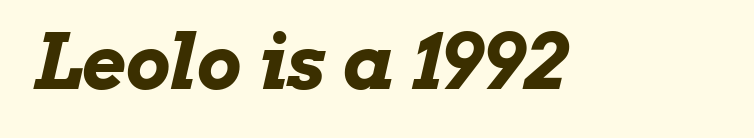
The image shows 76 px bold, wide type, italic (leaning right); set normal letter spacing, not underlined; low stroke contrast and a medium x-height.
